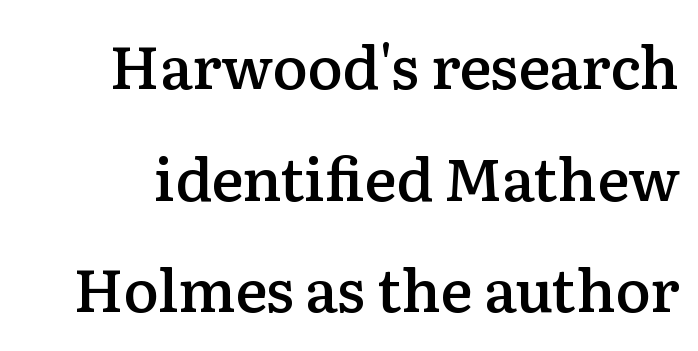
Q: Is the text bold? A: Semi-bold.
Q: Is the text italic (slanted)? A: No, it is upright.
Q: Is the typeface a serif or a sans-serif typeface? A: Serif.
Q: Is the text underlined? A: No.
Q: Is the spacing between letters normal or unusually wide? A: Normal.
Q: Width (condensed, normal, or wide)? A: Normal.
Q: Stroke contrast? A: Low.
Q: x-height? A: Medium.
Q: Monospaced? A: No.
